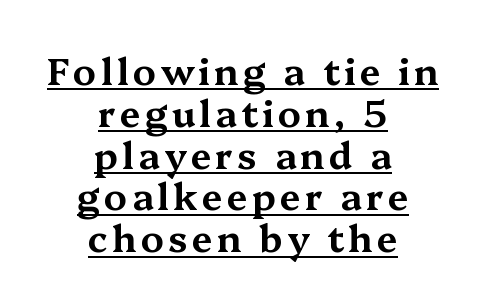
Q: Is the text italic (slanted)? A: No, it is upright.
Q: Is the typeface a serif or a sans-serif typeface? A: Serif.
Q: Is the text underlined? A: Yes.
Q: How is the paragraph aligned? A: Centered.
Q: Is the spacing between lines tight, normal or loose? A: Tight.
Q: Width (condensed, normal, or wide)? A: Wide.
Q: Stroke contrast? A: Medium.
Q: x-height? A: Medium.
Q: Monospaced? A: No.
